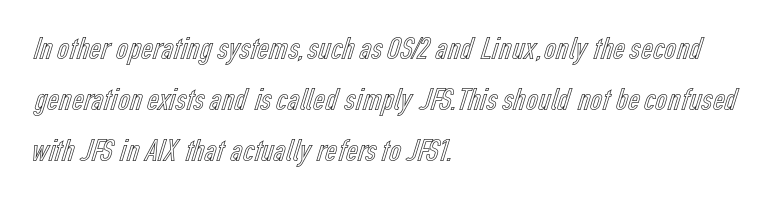
{"width": "condensed", "x_height": "medium", "monospaced": "no", "underline": "no", "align": "left", "line_spacing": "normal", "line_spacing_ratio": 1.54, "letter_spacing": "normal", "letter_spacing_em": 0.0, "glyph_px": 33}
